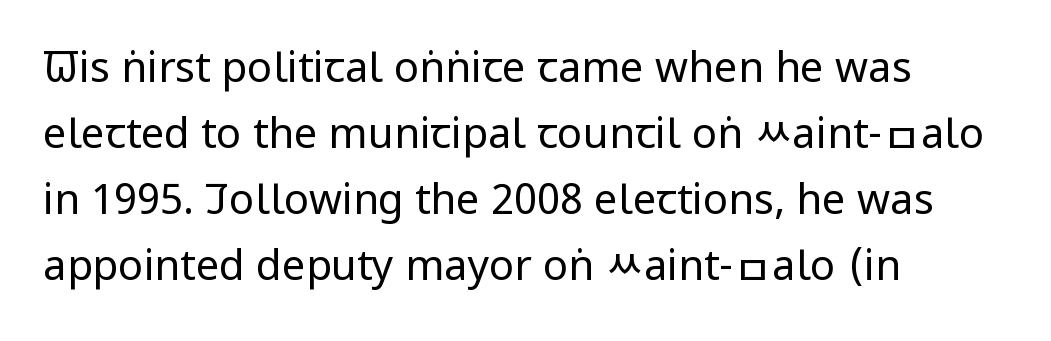
Does the type have serifs? No, each stem ends abruptly. The vertical gap from one line to the next is medium. The face used here is rendered with its standard letterfit. Plain, unruled lines of type. This sample has the flowing, uneven cadence of proportional lettering. All the whitespace from short lines collects on the right.
